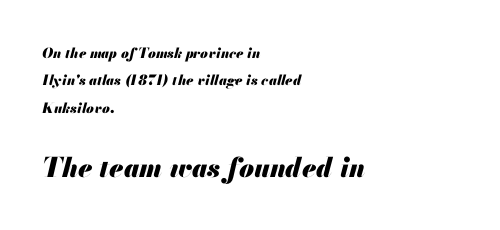
Between these two stacked blocks, the lower one wins on size. Line beginnings align vertically; line endings do not. The block of text is sparse from top to bottom, with ample space between rows. Summary of weight: heavy, a full bold. Between one letter and the next there's only the usual sliver of space. The strip under each line holds only bare page.
